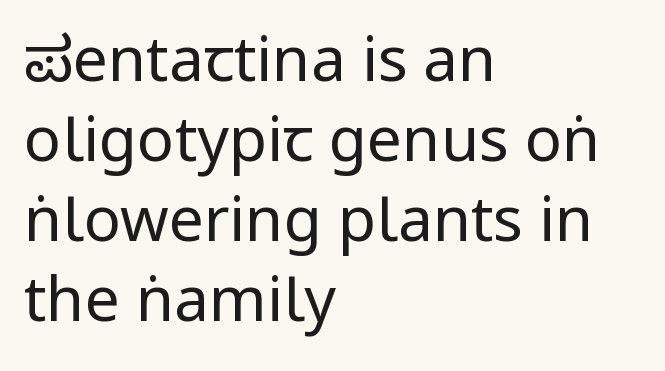
The image shows 62 px regular-weight, condensed sans-serif type, upright; set left-aligned, normal line spacing (1.29x), normal letter spacing, not underlined; low stroke contrast.
